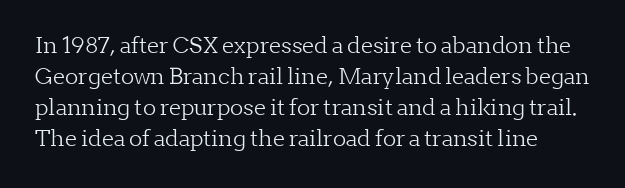
Q: Is the text bold? A: No.
Q: Is the text italic (slanted)? A: No, it is upright.
Q: Is the text underlined? A: No.
Q: Is the spacing between letters normal or unusually wide? A: Normal.
Q: Is the spacing between lines tight, normal or loose? A: Normal.
